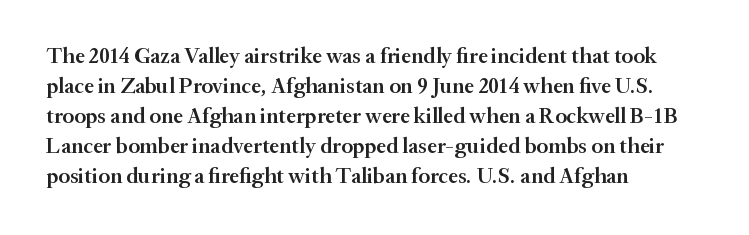
In terms of letterspacing, this is plain default setting. Underlining? Definitely not there. The rendering anchors every line to the left-hand side. Style check: upright.
